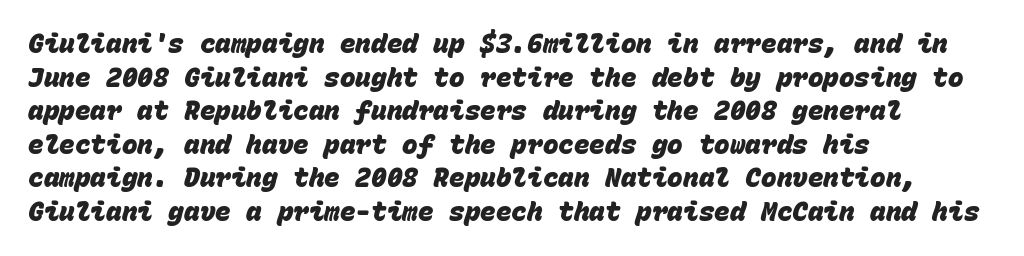
The image shows 26 px bold type; set left-aligned, normal line spacing (1.29x), normal letter spacing, not underlined.
